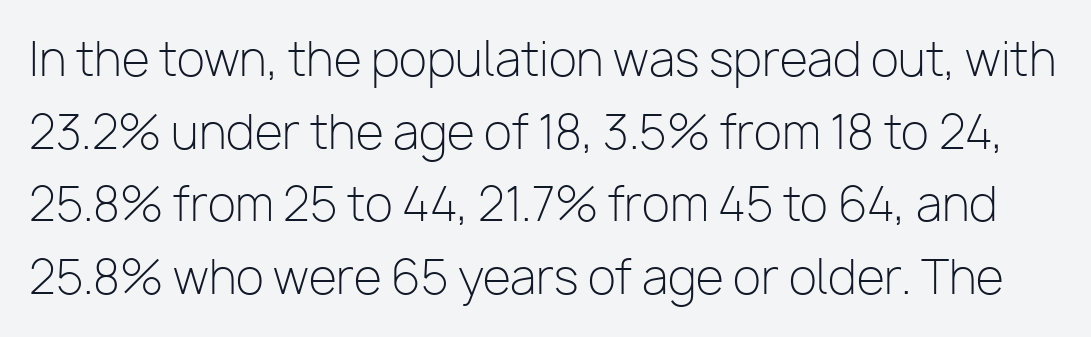
Think standard paragraph weight, or any step lighter than that. Spacing verdict: proportional, widths tailored to each character. I'd call this a sans setting — the letters go barefoot. Tall strokes in this sample are plumb rather than angled. Between one letter and the next there's only the usual sliver of space. Compared with typical paragraphs, the rows here are spaced about the same.
